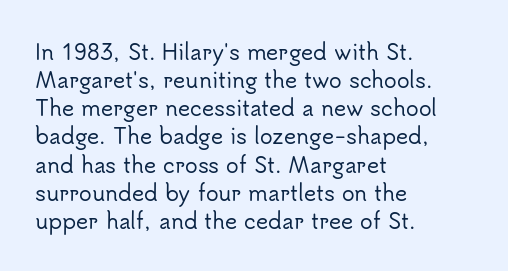
Teacher's note: observe the even left margin — that is flush-left alignment. No italicization has been applied; the sample stays upright. Clear beneath every line of the passage. Honestly, the letter spacing is just normal — you wouldn't notice it. A typesetter would call this leading conventional body-copy spacing.
